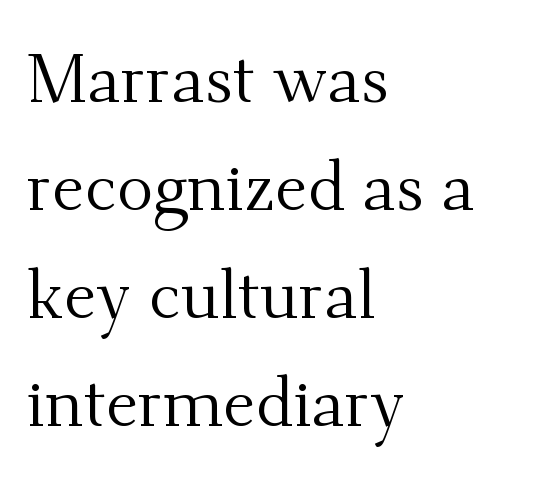
The image shows 68 px regular-weight serif type, upright; set left-aligned, normal line spacing (1.59x), normal letter spacing, not underlined; medium stroke contrast and a small x-height.
